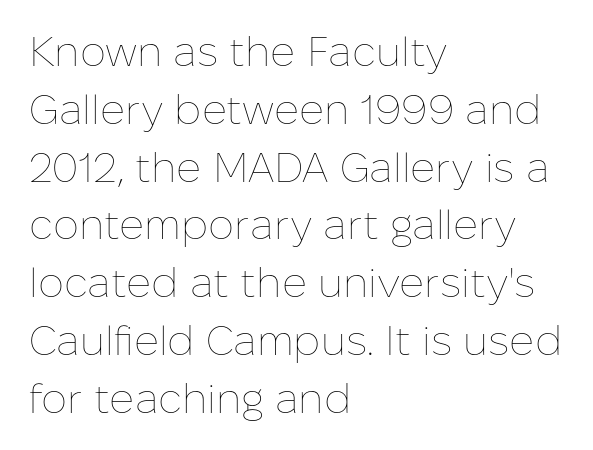
The image shows 41 px thin type, upright; set left-aligned, normal line spacing (1.41x), normal letter spacing, not underlined; low stroke contrast and a medium x-height.
